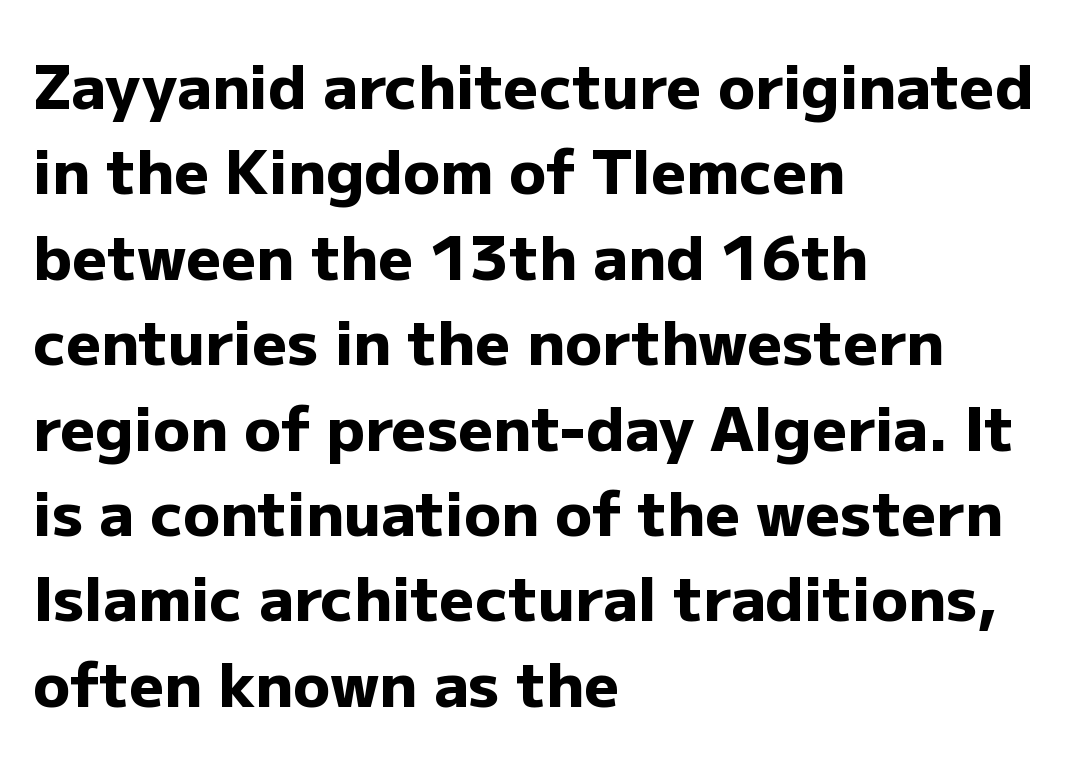
{"serif": "no", "italic": "no", "bold": "yes", "weight": "heavy", "width": "normal", "stroke_contrast": "low", "x_height": "medium", "monospaced": "no", "underline": "no", "align": "left", "line_spacing": "normal", "line_spacing_ratio": 1.4, "letter_spacing": "normal", "letter_spacing_em": 0.0, "glyph_px": 61}
